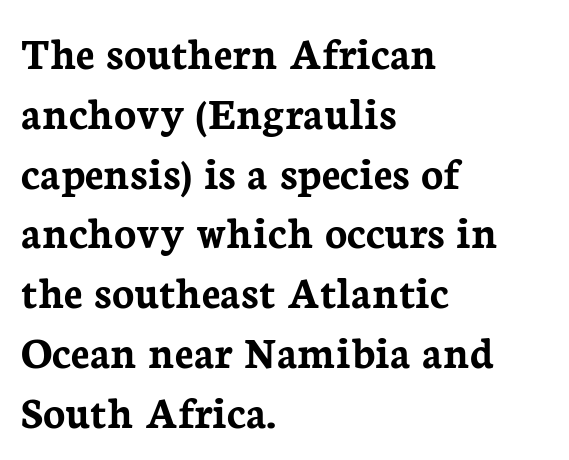
You could call the tracking neutral — neither tight nor loose. Ascenders rise straight up at ninety degrees. Type without underlining. Rows of type keep a routine distance in the vertical direction. The rendering shows small feet on the letterforms — a serif design. The rendering uses a bold face; every stroke is thick and dark.
